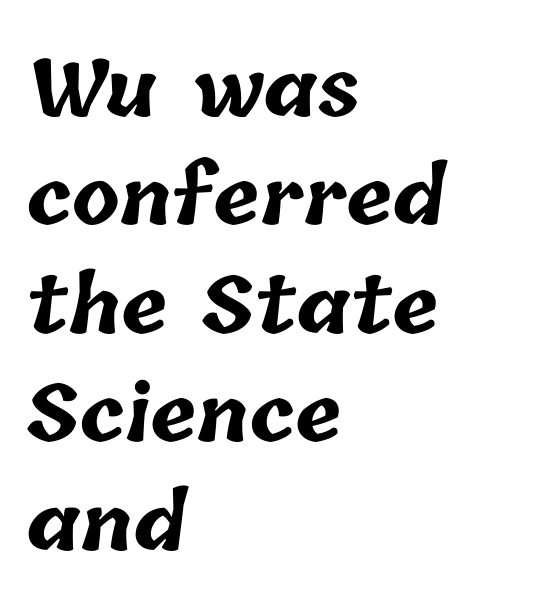
Letters rest on an invisible, unmarked baseline. The typesetting leans heavy: a genuine bold. Compared with typical paragraphs, the rows here are spaced about the same. Spacing verdict: proportional, widths tailored to each character. Horizontal alignment here is leftward, the default for most running prose. Honestly, the letter spacing is just normal — you wouldn't notice it.
